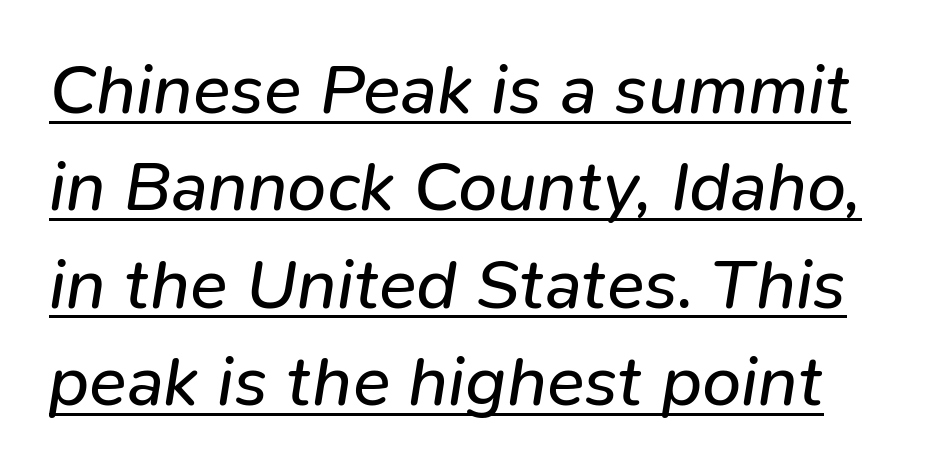
Q: Is the text bold? A: No.
Q: Is the text italic (slanted)? A: Yes, it leans right by about 9 degrees.
Q: Is the text underlined? A: Yes.
Q: Is the spacing between letters normal or unusually wide? A: Normal.
Q: Is the spacing between lines tight, normal or loose? A: Normal.
Q: Width (condensed, normal, or wide)? A: Normal.
Q: Stroke contrast? A: Low.
Q: x-height? A: Medium.
Q: Monospaced? A: No.
